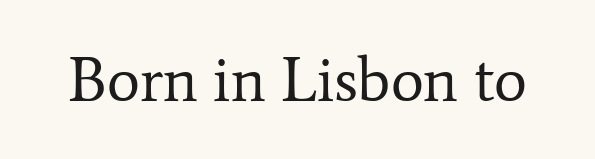
Q: Is the text bold? A: No.
Q: Is the text italic (slanted)? A: No, it is upright.
Q: Is the typeface a serif or a sans-serif typeface? A: Serif.
Q: Is the text underlined? A: No.
Q: Is the spacing between letters normal or unusually wide? A: Normal.
Q: Width (condensed, normal, or wide)? A: Normal.
Q: Stroke contrast? A: Low.
Q: x-height? A: Medium.
Q: Monospaced? A: No.
